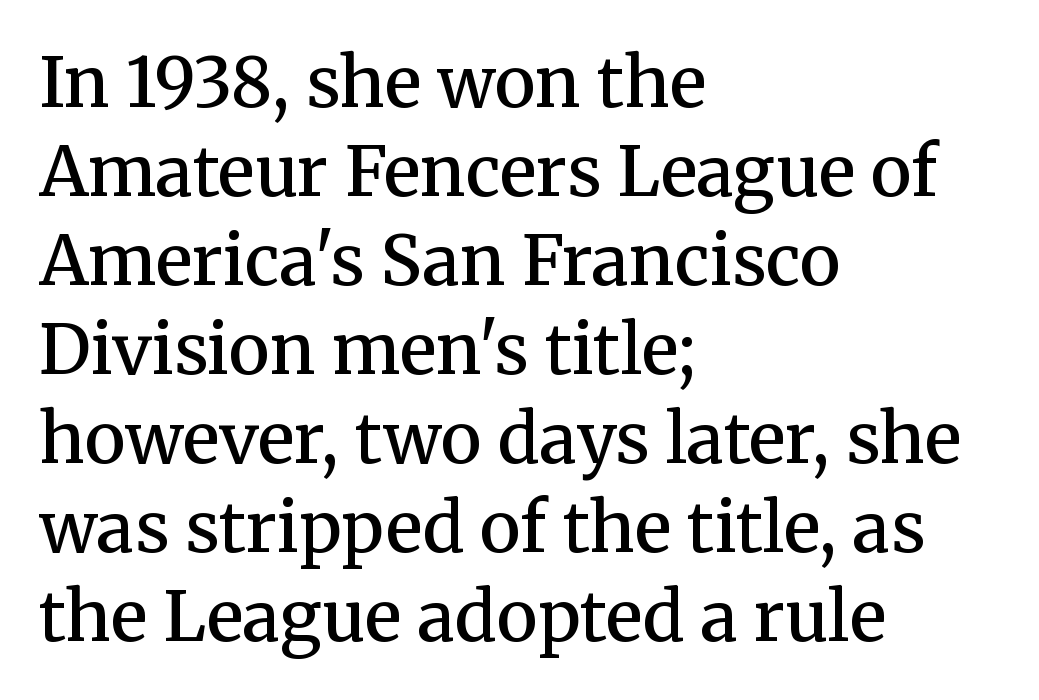
I'd describe the lettering as semibold — firm but not a full bold. Nobody drew a line under any word here. Nobody touched the tracking dial on this one. Every row of glyphs begins at an identical x-position on the left. Designer's note — italics off, roman on. Varying glyph widths throughout — classic text-font behaviour.
